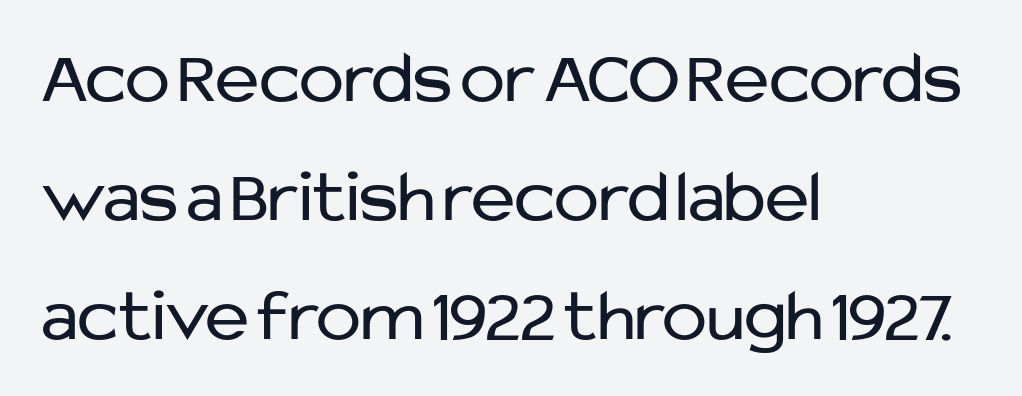
{"serif": "no", "italic": "no", "bold": "no", "weight": "regular", "width": "normal", "stroke_contrast": "low", "x_height": "medium", "monospaced": "no", "underline": "no", "align": "left", "line_spacing": "normal", "line_spacing_ratio": 1.59, "letter_spacing": "normal", "letter_spacing_em": 0.0, "glyph_px": 75}
